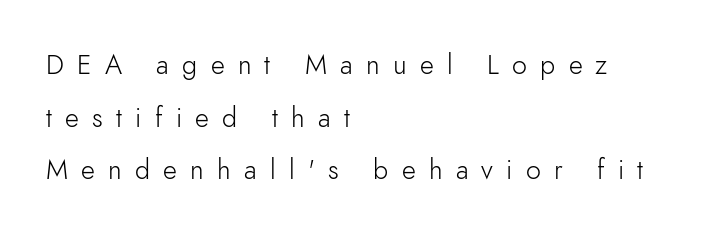
{"italic": "no", "bold": "no", "underline": "no", "align": "left", "line_spacing": "loose", "line_spacing_ratio": 1.95, "letter_spacing": "wide", "letter_spacing_em": 0.49, "glyph_px": 27}
